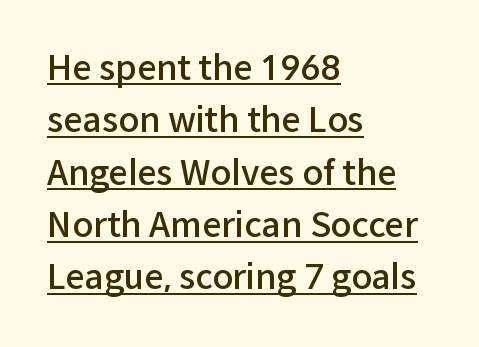
{"serif": "no", "italic": "no", "bold": "semi", "weight": "semibold", "width": "normal", "stroke_contrast": "low", "x_height": "medium", "monospaced": "no", "underline": "yes", "align": "left", "line_spacing": "normal", "line_spacing_ratio": 1.54, "letter_spacing": "normal", "letter_spacing_em": 0.0, "glyph_px": 34}
